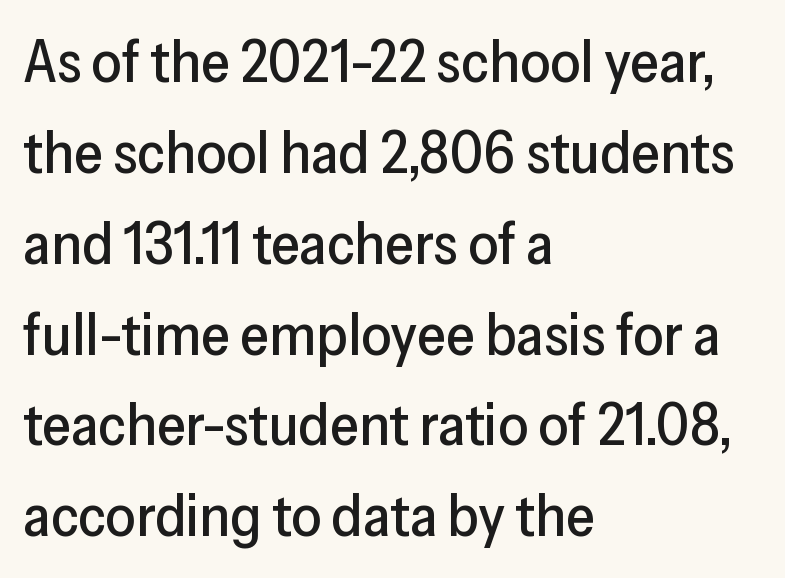
A roman cut, with each character standing at attention. Interline gaps are of average width in this sample. The passage shown has conventional tracking throughout. Does the copy run flush right? No — it runs flush left. Bare-footed words on every line.
